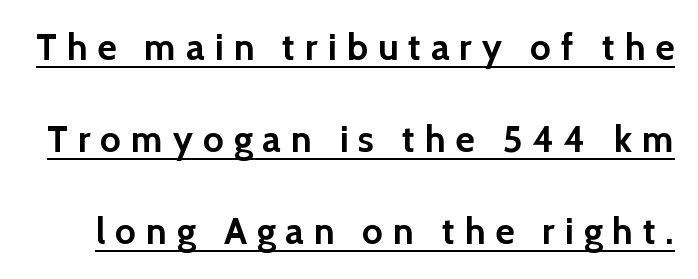
Q: Is the text bold? A: Yes.
Q: Is the text italic (slanted)? A: No, it is upright.
Q: Is the typeface a serif or a sans-serif typeface? A: Sans-serif.
Q: Is the text underlined? A: Yes.
Q: Is the spacing between letters normal or unusually wide? A: Unusually wide.
Q: Is the spacing between lines tight, normal or loose? A: Loose.
Q: Width (condensed, normal, or wide)? A: Normal.
Q: x-height? A: Medium.
Q: Monospaced? A: No.
